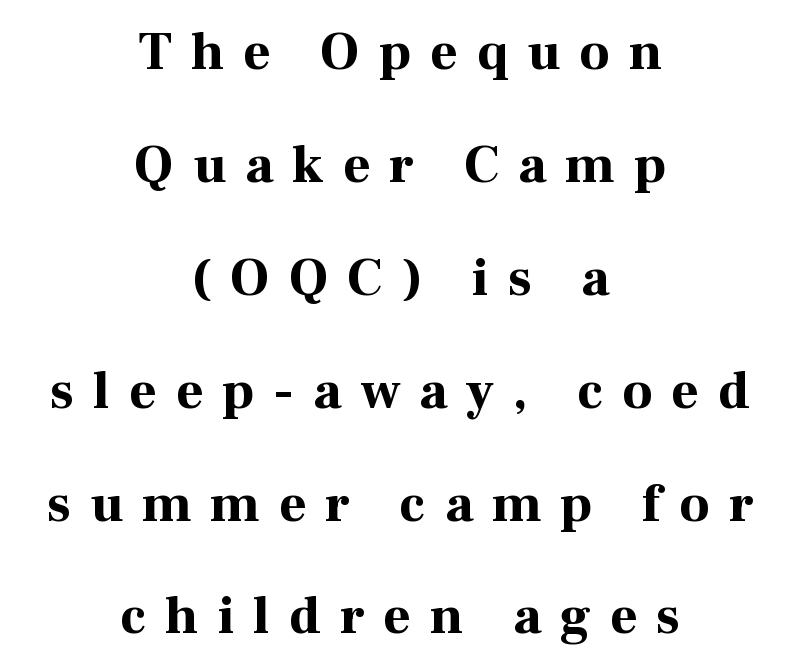
The image shows 53 px bold serif type, upright; set centered, loose line spacing (2.13x), unusually wide letter spacing (+0.36 em), not underlined; high stroke contrast and a medium x-height.
